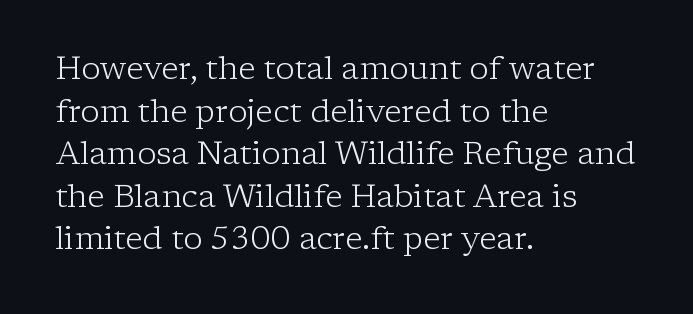
Q: Is the text bold? A: No.
Q: Is the text italic (slanted)? A: No, it is upright.
Q: Is the typeface a serif or a sans-serif typeface? A: Serif.
Q: Is the text underlined? A: No.
Q: How is the paragraph aligned? A: Left-aligned.
Q: Is the spacing between letters normal or unusually wide? A: Normal.
Q: Is the spacing between lines tight, normal or loose? A: Normal.
Q: Width (condensed, normal, or wide)? A: Normal.
Q: Stroke contrast? A: Low.
Q: x-height? A: Medium.
Q: Monospaced? A: No.
